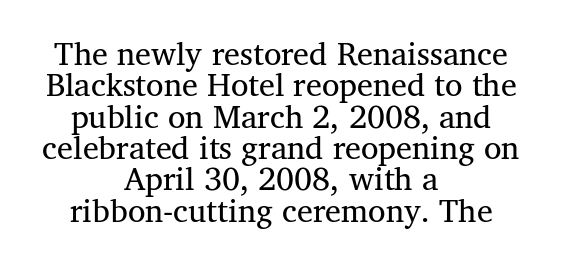
Q: Is the text bold? A: No.
Q: Is the text italic (slanted)? A: No, it is upright.
Q: Is the typeface a serif or a sans-serif typeface? A: Serif.
Q: Is the text underlined? A: No.
Q: How is the paragraph aligned? A: Centered.
Q: Is the spacing between letters normal or unusually wide? A: Normal.
Q: Is the spacing between lines tight, normal or loose? A: Tight.
Q: Width (condensed, normal, or wide)? A: Normal.
Q: Stroke contrast? A: Medium.
Q: x-height? A: Medium.
Q: Monospaced? A: No.
